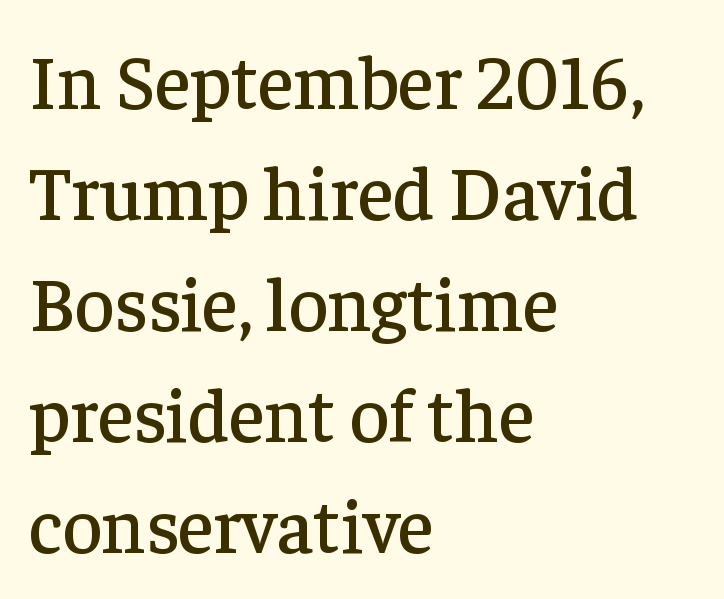
The image shows 76 px serif type, upright; set left-aligned, normal line spacing (1.46x), normal letter spacing, not underlined; low stroke contrast and a medium x-height.
